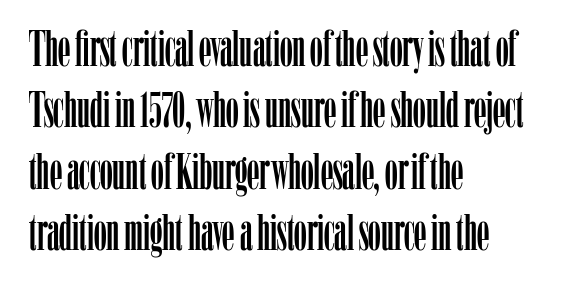
{"serif": "yes", "italic": "no", "width": "condensed", "stroke_contrast": "low", "x_height": "medium", "monospaced": "no", "underline": "no", "align": "left", "line_spacing_ratio": 1.23, "letter_spacing": "normal", "letter_spacing_em": 0.0, "glyph_px": 50}
